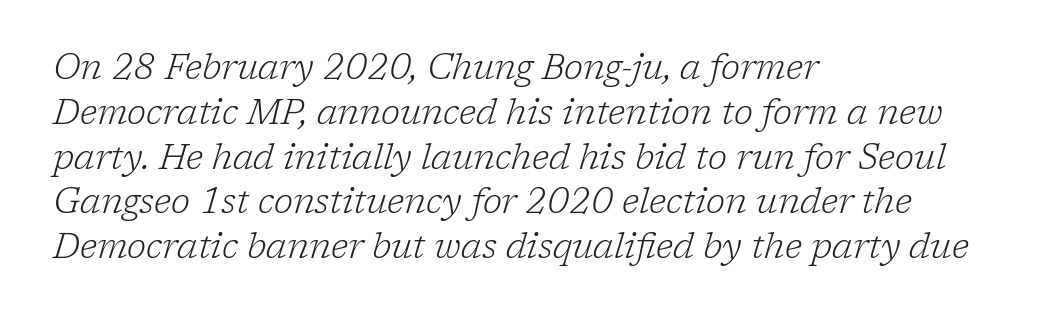
Here the designer chose a conventional face with non-uniform glyph widths. Unmarked baselines from the first word to the last. In CSS terms this would be text-align: left. The letters are slanted; this is an italic face.
